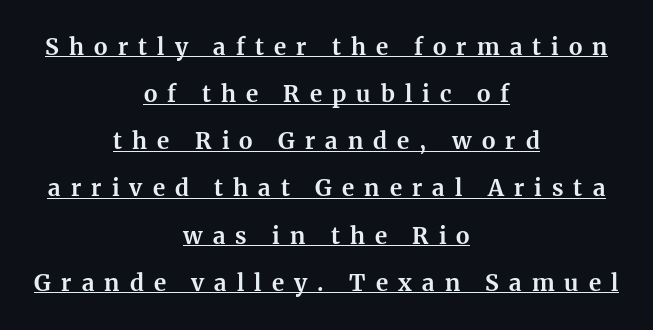
Q: Is the text bold? A: Yes.
Q: Is the text italic (slanted)? A: No, it is upright.
Q: Is the text underlined? A: Yes.
Q: How is the paragraph aligned? A: Centered.
Q: Is the spacing between letters normal or unusually wide? A: Unusually wide.
Q: Is the spacing between lines tight, normal or loose? A: Loose.
